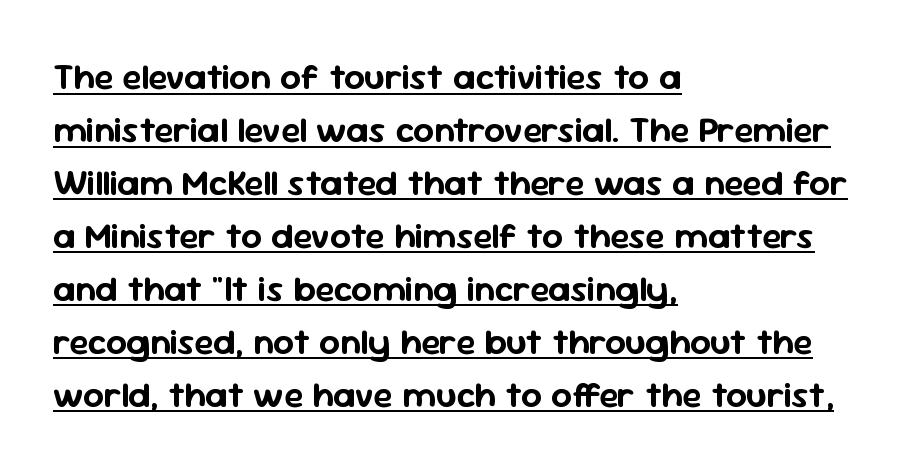
Q: Is the text italic (slanted)? A: No, it is upright.
Q: Is the typeface a serif or a sans-serif typeface? A: Sans-serif.
Q: Is the text underlined? A: Yes.
Q: How is the paragraph aligned? A: Left-aligned.
Q: Is the spacing between letters normal or unusually wide? A: Normal.
Q: Is the spacing between lines tight, normal or loose? A: Normal.
Q: Width (condensed, normal, or wide)? A: Normal.
Q: Stroke contrast? A: Low.
Q: x-height? A: Medium.
Q: Monospaced? A: No.
